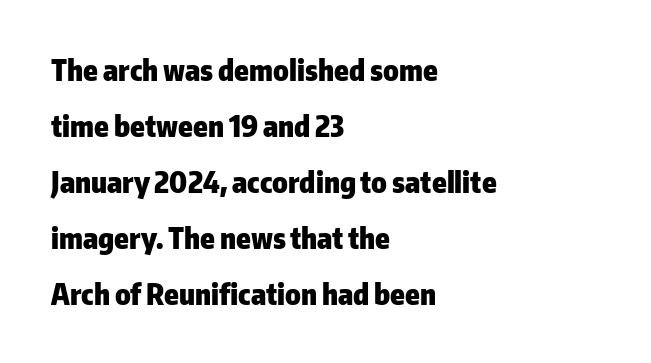
Q: Is the text bold? A: Yes.
Q: Is the text italic (slanted)? A: No, it is upright.
Q: Is the typeface a serif or a sans-serif typeface? A: Sans-serif.
Q: Is the text underlined? A: No.
Q: How is the paragraph aligned? A: Left-aligned.
Q: Is the spacing between letters normal or unusually wide? A: Normal.
Q: Is the spacing between lines tight, normal or loose? A: Loose.
Q: Width (condensed, normal, or wide)? A: Normal.
Q: Stroke contrast? A: Low.
Q: x-height? A: Medium.
Q: Monospaced? A: No.
